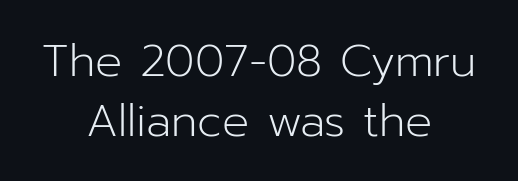
The rendering positions every line midway between the sides. The line-height multiplier appears to be the usual default. Any mark beneath the type? The region is blank. Character widths vary here, with narrow letters taking less room than wide ones. This is roman type, the default non-slanted kind. Typographically, this falls in the sans-serif category.
